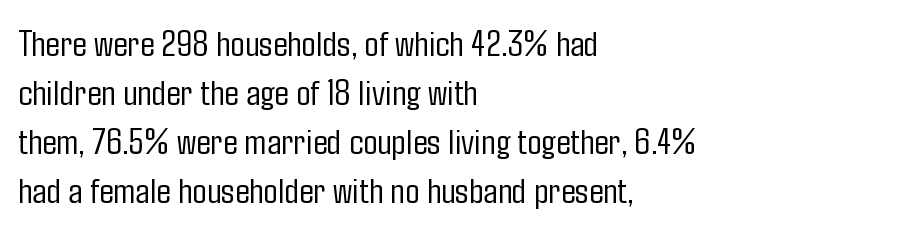
{"serif": "no", "italic": "no", "bold": "no", "weight": "light", "width": "condensed", "stroke_contrast": "low", "x_height": "medium", "monospaced": "no", "underline": "no", "align": "left", "line_spacing": "normal", "line_spacing_ratio": 1.29, "letter_spacing": "normal", "letter_spacing_em": 0.0, "glyph_px": 38}
